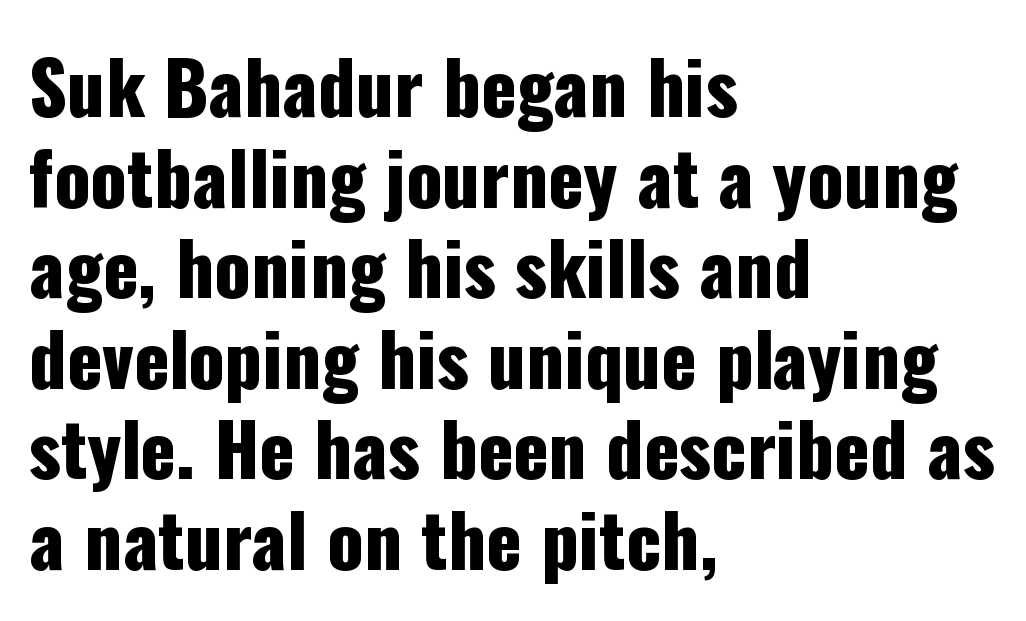
The image shows 73 px condensed sans-serif type, upright; set left-aligned, line spacing 1.24x, normal letter spacing, not underlined; low stroke contrast and a medium x-height.
